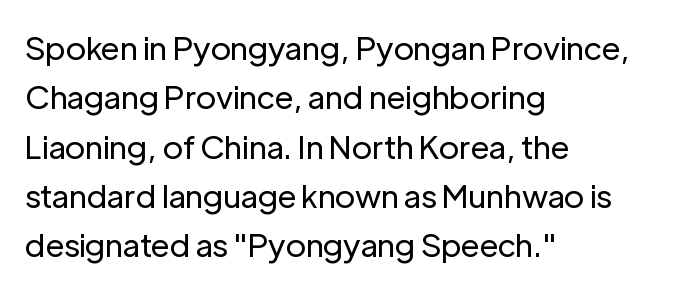
{"serif": "no", "italic": "no", "bold": "no", "weight": "regular", "width": "normal", "stroke_contrast": "low", "x_height": "medium", "monospaced": "no", "underline": "no", "align": "left", "line_spacing": "normal", "line_spacing_ratio": 1.54, "letter_spacing": "normal", "letter_spacing_em": 0.0, "glyph_px": 32}
